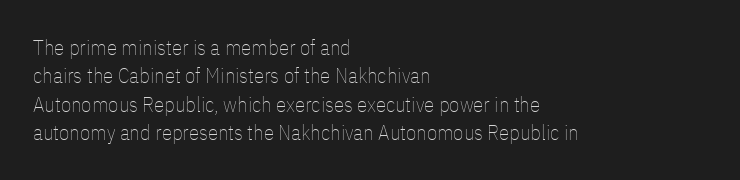
The image shows 21 px text type, upright; set left-aligned, normal line spacing (1.35x), normal letter spacing, not underlined.
